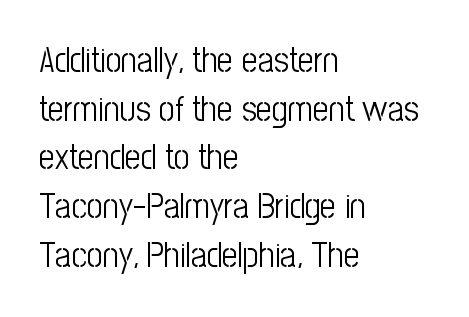
Baseline-to-baseline distance is the conventional proportion of letter height. This rendering features lettering with no underline. You could call the tracking neutral — neither tight nor loose. Alignment: flush left. Tall strokes in this sample are plumb rather than angled. Bold? No — there's no thickening of the strokes.
